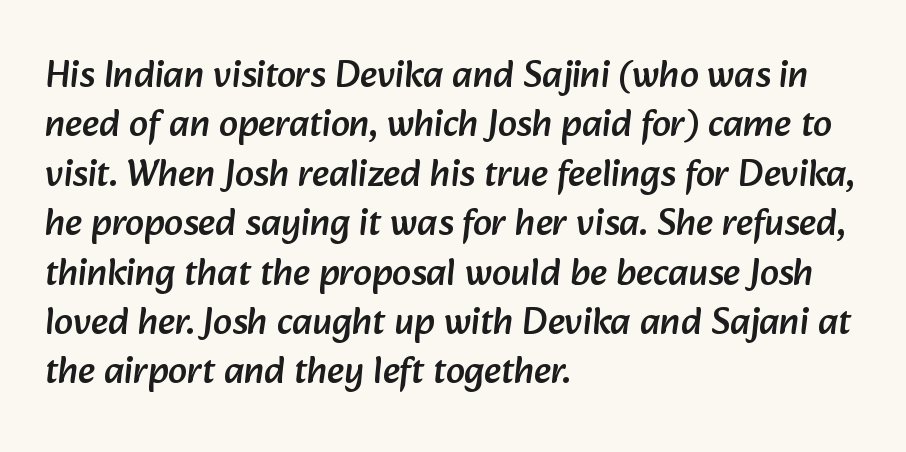
Q: Is the typeface a serif or a sans-serif typeface? A: Sans-serif.
Q: Is the text underlined? A: No.
Q: How is the paragraph aligned? A: Left-aligned.
Q: Is the spacing between letters normal or unusually wide? A: Normal.
Q: Is the spacing between lines tight, normal or loose? A: Normal.
Q: Width (condensed, normal, or wide)? A: Normal.
Q: Stroke contrast? A: Low.
Q: x-height? A: Medium.
Q: Monospaced? A: No.
